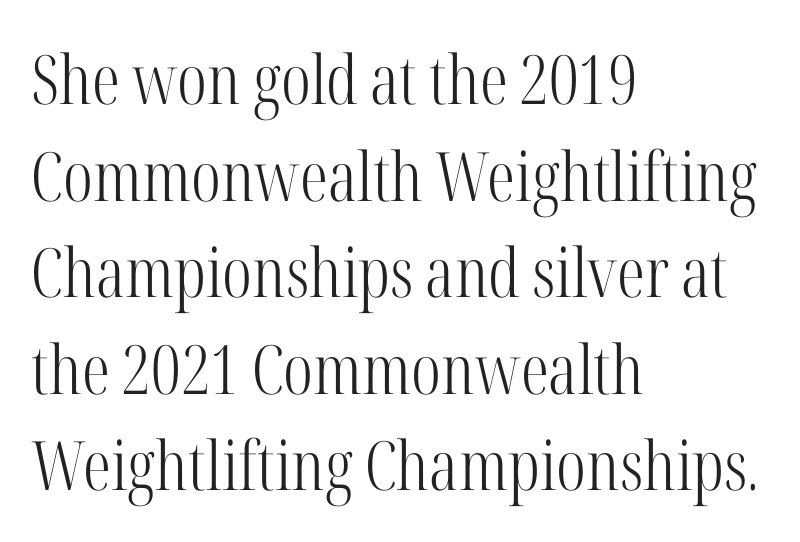
The image shows 68 px light, condensed serif type, upright; set left-aligned, normal line spacing (1.42x), normal letter spacing, not underlined; high stroke contrast and a medium x-height.
